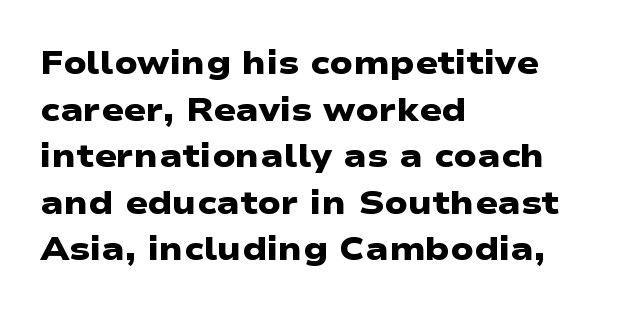
{"serif": "no", "bold": "yes", "weight": "heavy", "width": "wide", "stroke_contrast": "low", "x_height": "medium", "monospaced": "no", "underline": "no", "align": "left", "line_spacing": "normal", "line_spacing_ratio": 1.41, "letter_spacing": "normal", "letter_spacing_em": 0.0, "glyph_px": 33}
